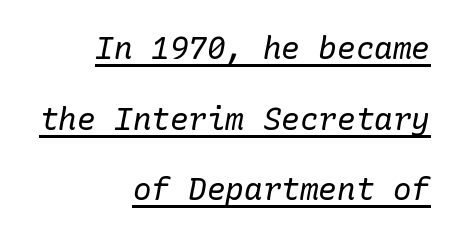
The image shows 31 px regular-weight type, italic (leaning right); set right-aligned, loose line spacing (2.28x), normal letter spacing, underlined; low stroke contrast and a medium x-height.
